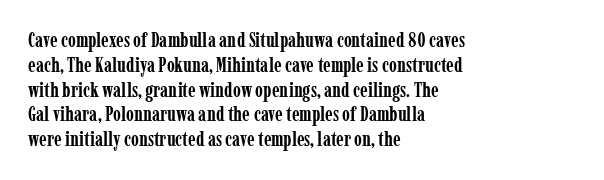
Q: Is the text bold? A: Yes.
Q: Is the text italic (slanted)? A: No, it is upright.
Q: Is the text underlined? A: No.
Q: How is the paragraph aligned? A: Left-aligned.
Q: Is the spacing between letters normal or unusually wide? A: Normal.
